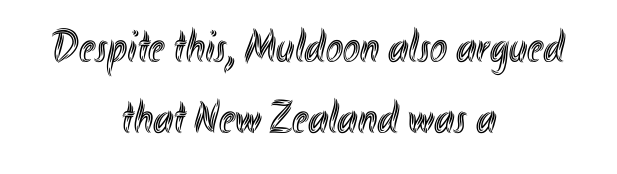
Descenders are the only things crossing below the line. Each letter keeps its own natural width here, so spacing adapts to shape. There is no visible air inserted between adjacent glyphs.
